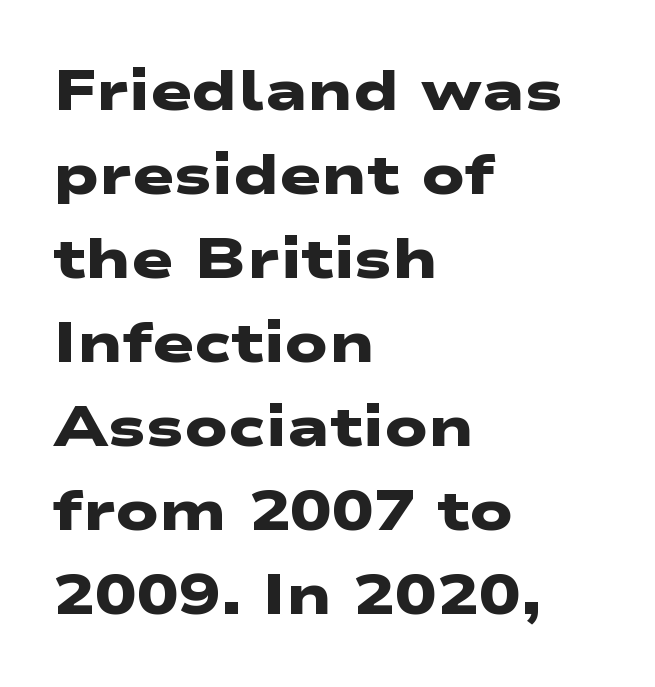
{"serif": "no", "bold": "yes", "weight": "heavy", "width": "wide", "stroke_contrast": "low", "x_height": "medium", "monospaced": "no", "underline": "no", "align": "left", "line_spacing": "normal", "line_spacing_ratio": 1.5, "letter_spacing": "normal", "letter_spacing_em": 0.0, "glyph_px": 56}
